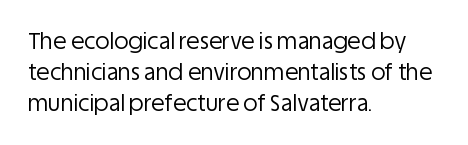
Summary of vertical rhythm: regular, with standard interline spacing. Short note: letters normally spaced. The font's upright variant was chosen for this text. Casual observation: everything's shoved over to the left.
